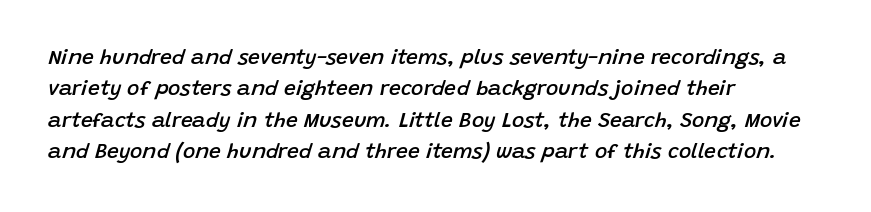
The image shows 21 px text type, italic (leaning right); set left-aligned, normal line spacing (1.49x), normal letter spacing, not underlined.
